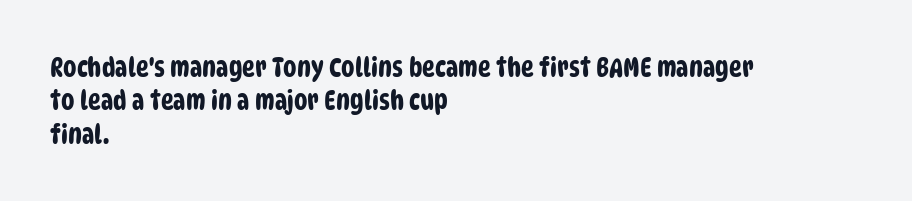
The glyphs are unaccompanied by any horizontal stroke below them. Spacing between characters is what you'd get straight out of the box. Horizontal alignment here is leftward, the default for most running prose.
